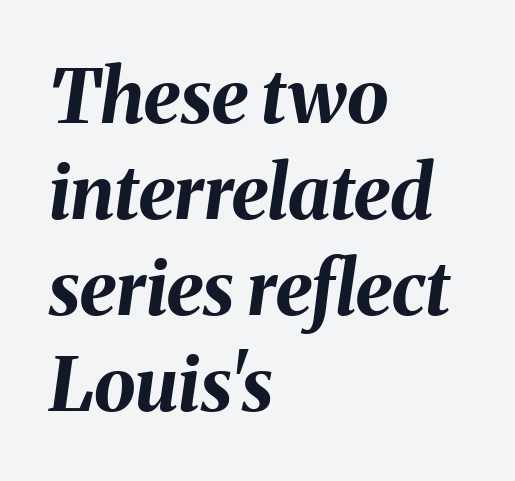
{"italic": "yes", "lean": "right", "slant_degrees": 8, "bold": "yes", "weight": "bold", "width": "normal", "stroke_contrast": "medium", "x_height": "medium", "monospaced": "no", "underline": "no", "align": "left", "line_spacing": "normal", "line_spacing_ratio": 1.28, "letter_spacing": "normal", "letter_spacing_em": 0.0, "glyph_px": 75}
